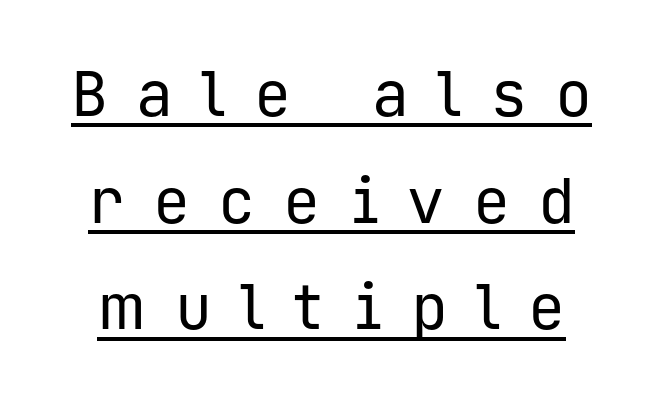
The image shows 62 px regular-weight sans-serif type, upright, monospaced; set line spacing 1.72x, unusually wide letter spacing (+0.45 em), underlined; low stroke contrast and a medium x-height.
